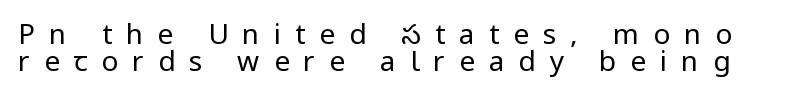
Q: Is the text bold? A: No.
Q: Is the text italic (slanted)? A: No, it is upright.
Q: Is the typeface a serif or a sans-serif typeface? A: Sans-serif.
Q: Is the text underlined? A: No.
Q: Is the spacing between letters normal or unusually wide? A: Unusually wide.
Q: Is the spacing between lines tight, normal or loose? A: Tight.
Q: Width (condensed, normal, or wide)? A: Condensed.
Q: Stroke contrast? A: Low.
Q: x-height? A: Large.
Q: Monospaced? A: No.
